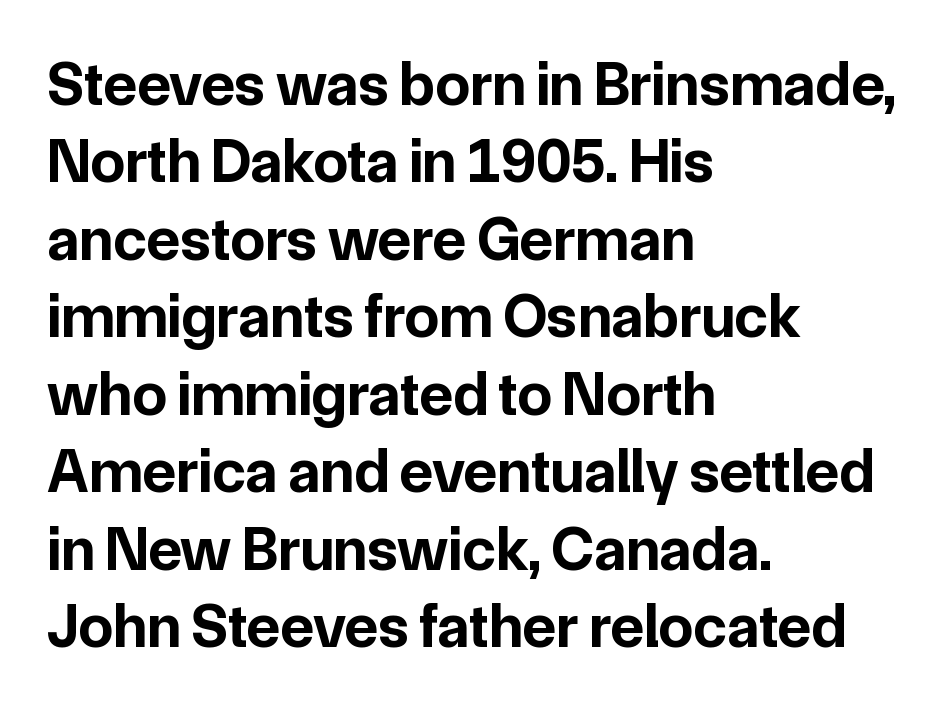
Each letter keeps its own natural width here, so spacing adapts to shape. Reading down the block, your eye returns to a fixed left position each line. This sample uses an upright cut, with every glyph sitting square on the baseline. Its strokes are broad and dark, the hallmark of bold type.
